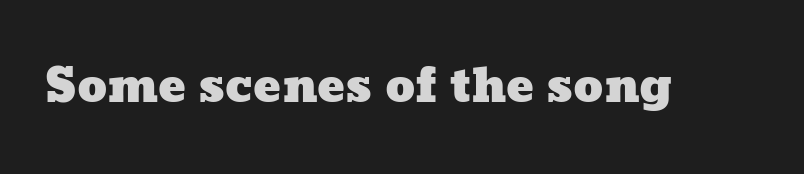
{"width": "wide", "stroke_contrast": "low", "x_height": "medium", "monospaced": "no", "underline": "no", "letter_spacing": "normal", "letter_spacing_em": 0.0, "glyph_px": 46}
